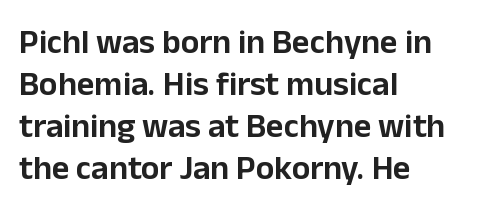
The image shows 34 px sans-serif type, upright; set left-aligned, line spacing 1.24x, normal letter spacing, not underlined; low stroke contrast and a medium x-height.
